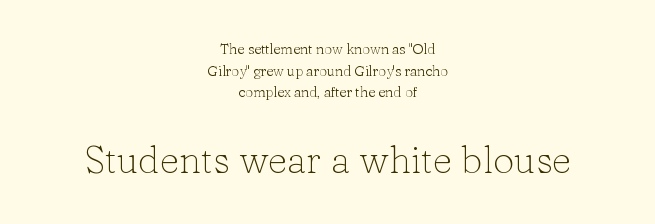
Q: Is the text bold? A: No.
Q: Is the text italic (slanted)? A: No, it is upright.
Q: Is the typeface a serif or a sans-serif typeface? A: Serif.
Q: Is the text underlined? A: No.
Q: How is the paragraph aligned? A: Centered.
Q: Is the spacing between letters normal or unusually wide? A: Normal.
Q: Is the spacing between lines tight, normal or loose? A: Normal.
Q: Which block of text is set in a larger size, the first (top) or the second (bottom)? A: The second (bottom) one.
Q: Width (condensed, normal, or wide)? A: Normal.
Q: Stroke contrast? A: Low.
Q: x-height? A: Medium.
Q: Monospaced? A: No.
